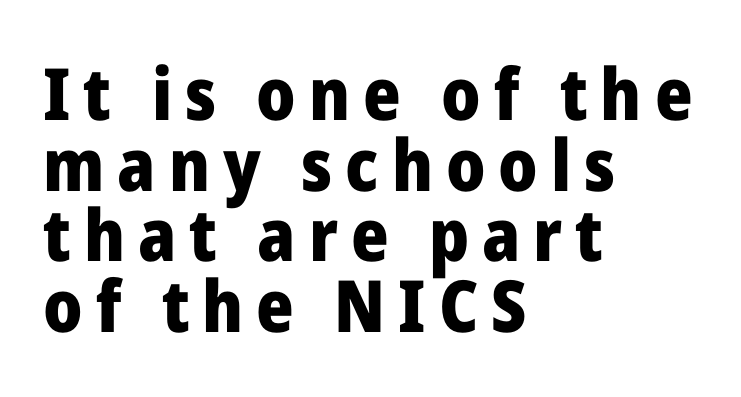
The image shows 72 px heavy sans-serif type, upright; set left-aligned, tight line spacing (0.98x), not underlined; low stroke contrast and a medium x-height.
